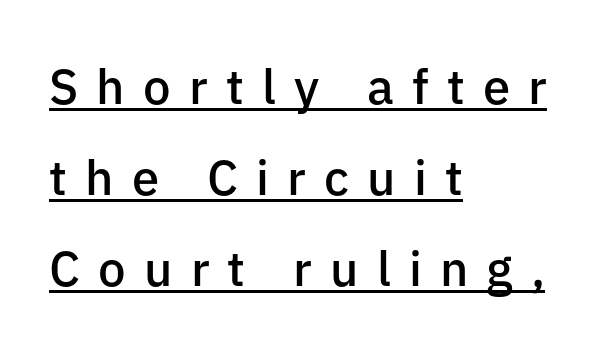
{"serif": "no", "italic": "no", "bold": "semi", "weight": "semibold", "width": "normal", "stroke_contrast": "low", "x_height": "medium", "monospaced": "no", "underline": "yes", "align": "left", "line_spacing_ratio": 1.86, "letter_spacing": "wide", "letter_spacing_em": 0.37, "glyph_px": 49}
